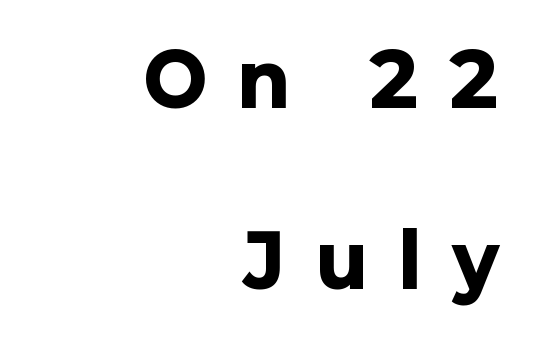
Beneath every word, the page is bare. Is the letter spacing exaggerated? Yes — the characters are pushed far apart. Regarding serifs, this sample does without them. Spacing verdict: proportional, widths tailored to each character. Is there much room between lines? Yes — plenty of vertical air separates them.
